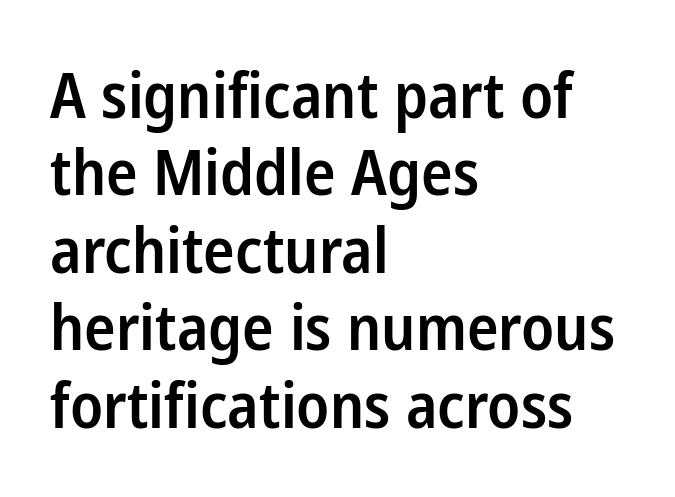
Look at the tracking — it's just the regular setting, nothing added. Line beginnings align vertically; line endings do not. No feet cap the strokes, marking this as sans-serif type. The letters advance in unequal steps, a hallmark of proportional type.
